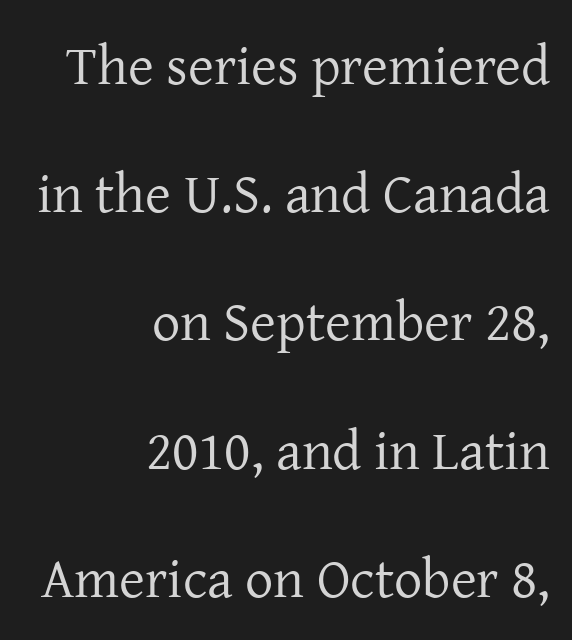
The image shows 56 px regular-weight serif type, upright; set right-aligned, loose line spacing (2.29x), normal letter spacing, not underlined; low stroke contrast and a medium x-height.
